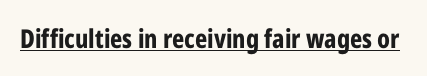
{"italic": "no", "bold": "yes", "underline": "yes", "letter_spacing": "normal", "letter_spacing_em": 0.0, "glyph_px": 26}
